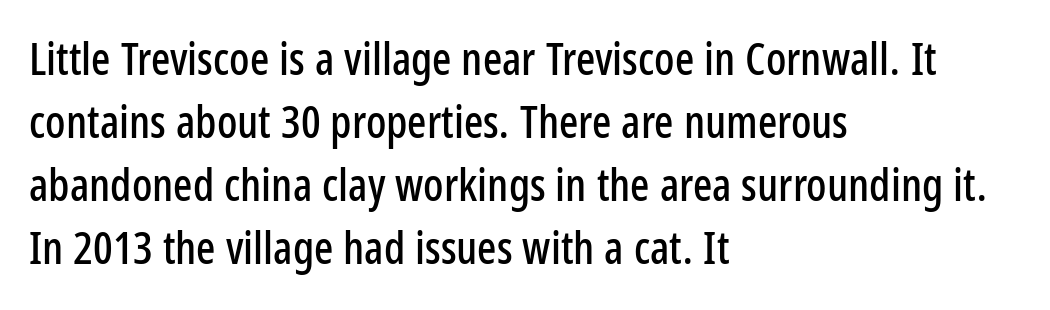
{"serif": "no", "italic": "no", "width": "condensed", "stroke_contrast": "low", "x_height": "medium", "monospaced": "no", "underline": "no", "align": "left", "line_spacing": "normal", "line_spacing_ratio": 1.4, "letter_spacing": "normal", "letter_spacing_em": 0.0, "glyph_px": 45}
